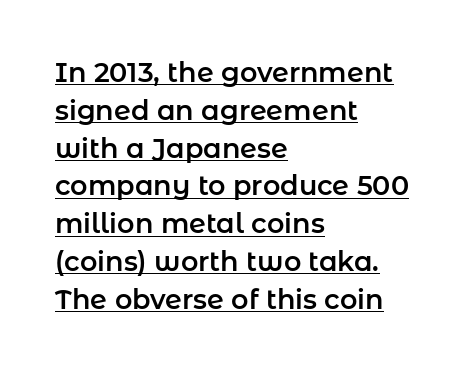
The image shows 27 px text type, upright; set left-aligned, normal line spacing (1.4x), normal letter spacing, underlined.
